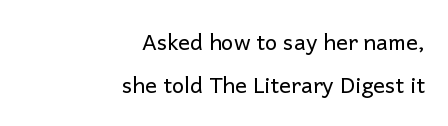
Rendered with straight, roman letterforms. Vertical stems look standard width or narrower in stroke. Rows of type keep a wide berth in the vertical direction. These lines keep a tight, regular rhythm from letter to letter. Anything drawn beneath the words? Only blank space.
